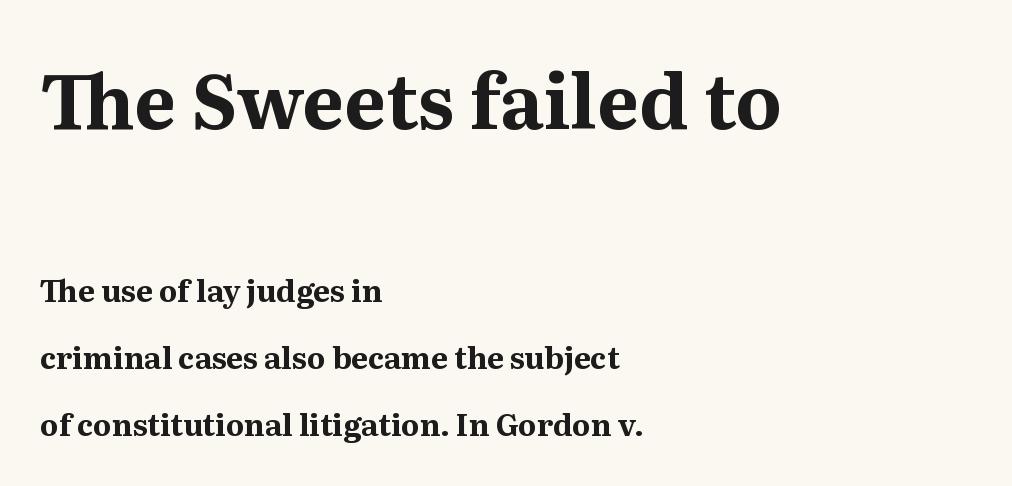
The image shows 75 px bold serif type, upright; set left-aligned, loose line spacing (2.22x), normal letter spacing, not underlined; the first (top) block is 2.5x larger; medium stroke contrast and a medium x-height.
